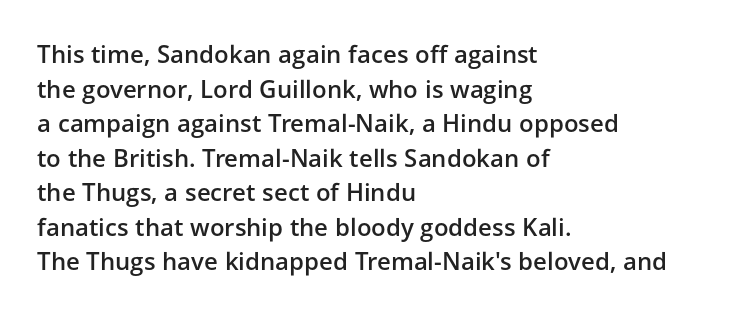
The image shows 24 px text type, upright; set left-aligned, normal line spacing (1.44x), normal letter spacing, not underlined.
